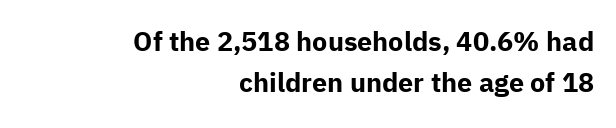
The gaps between neighbouring characters are ordinary and unremarkable. A full-strength bold gives these letters their thick strokes. No word sits above an underline. Layout note: lines flush right. Interline gaps are of average width in this sample.
